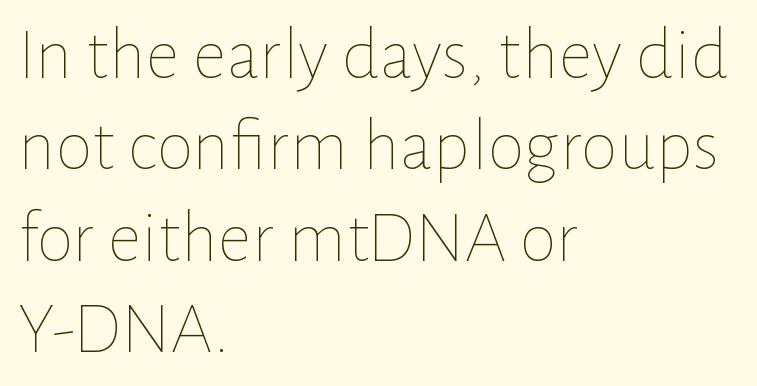
The image shows 75 px thin type, upright; set left-aligned, line spacing 1.22x, normal letter spacing, not underlined; low stroke contrast and a medium x-height.
